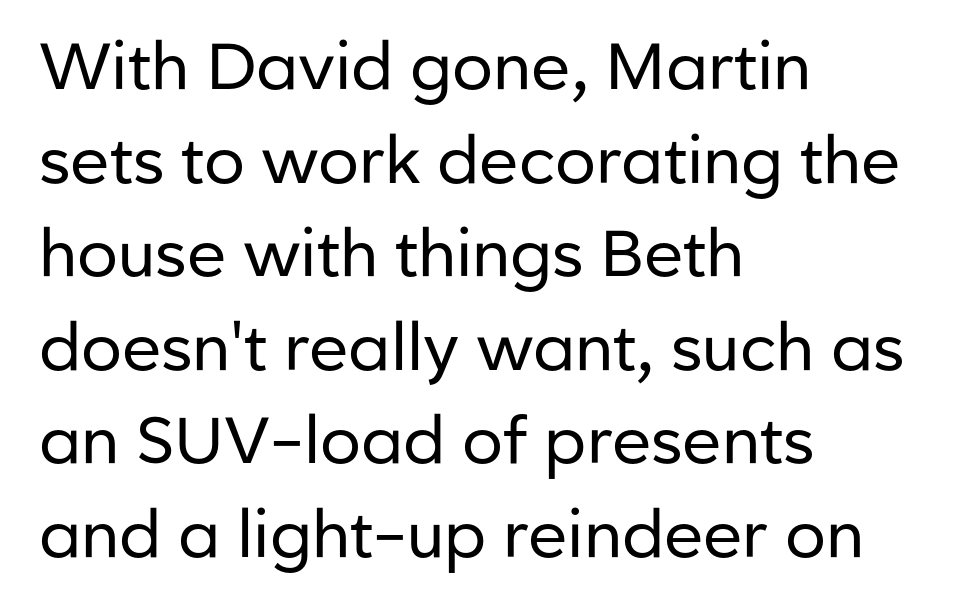
The leading is moderate, giving the passage an even texture. Honestly, there is no underline to notice here at all. The characters are drawn with everyday or finer stroke widths. This sample uses an upright cut, with every glyph sitting square on the baseline.
